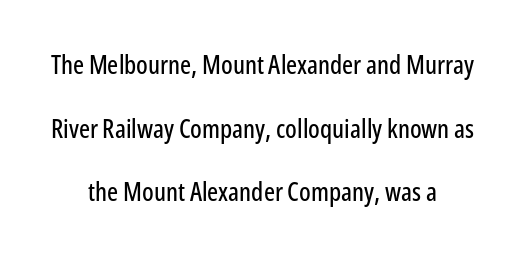
Q: Is the text italic (slanted)? A: No, it is upright.
Q: Is the text underlined? A: No.
Q: How is the paragraph aligned? A: Centered.
Q: Is the spacing between letters normal or unusually wide? A: Normal.
Q: Is the spacing between lines tight, normal or loose? A: Loose.
